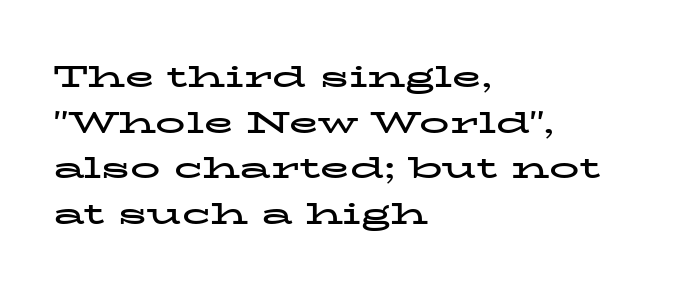
{"serif": "yes", "italic": "no", "bold": "yes", "weight": "bold", "width": "wide", "stroke_contrast": "low", "x_height": "medium", "monospaced": "no", "underline": "no", "align": "left", "line_spacing": "normal", "line_spacing_ratio": 1.52, "letter_spacing": "normal", "letter_spacing_em": 0.0, "glyph_px": 30}
